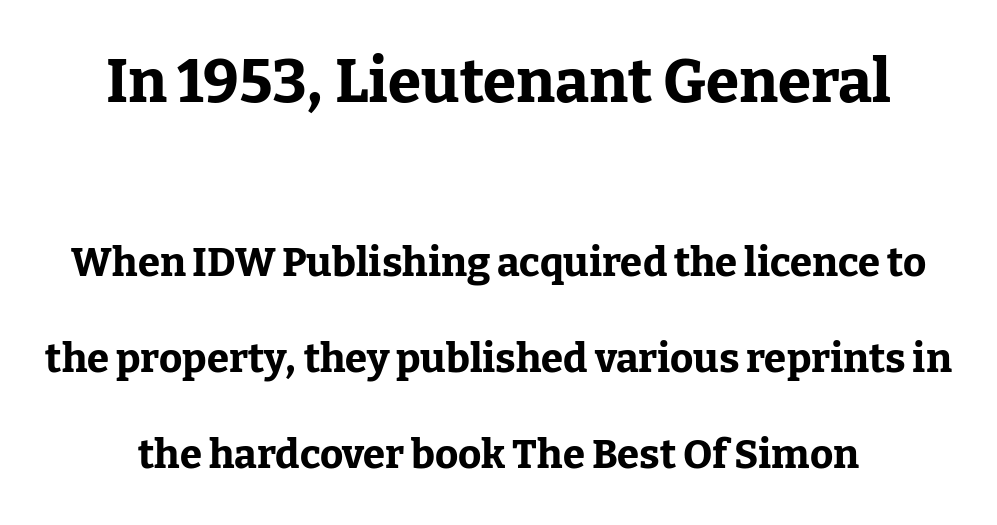
Note the varied advance widths — an 'i' is clearly narrower than an 'm'. Scale decreases going downward across the two blocks. The baseline area is clear. Observe the ordinary spacing: letters are neighbours, not strangers. Classification — serif. This sample uses an upright cut, with every glyph sitting square on the baseline.
